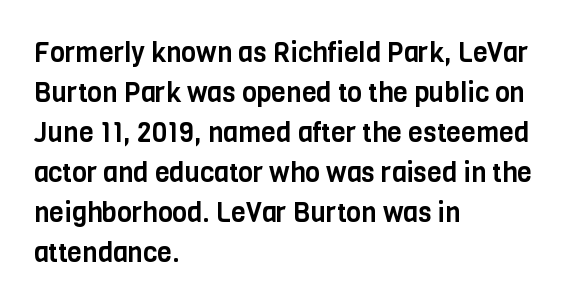
Regular leading. The zone under the glyphs is completely vacant. Italic? Not at all — the glyphs are vertical. A typesetter would call this zero additional tracking. Leftover space on each line is placed entirely after the last word.
